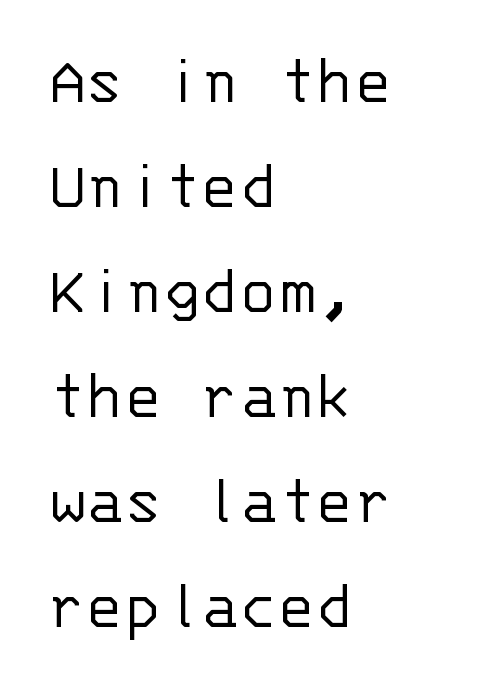
{"serif": "no", "italic": "no", "bold": "no", "weight": "light", "width": "normal", "stroke_contrast": "low", "x_height": "large", "monospaced": "yes", "underline": "no", "align": "left", "line_spacing": "normal", "line_spacing_ratio": 1.48, "letter_spacing": "normal", "letter_spacing_em": 0.0, "glyph_px": 71}
